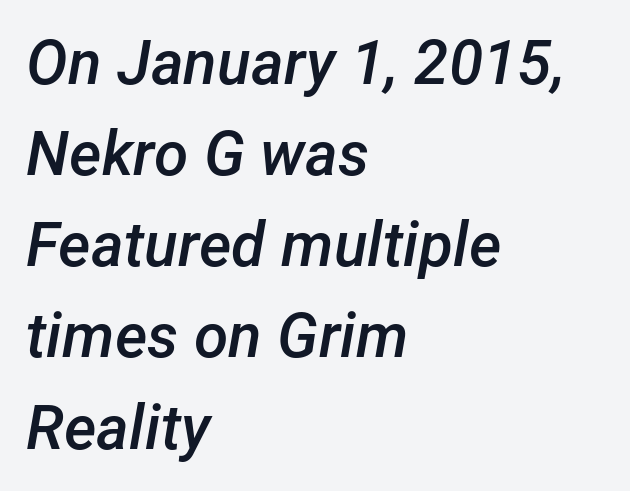
The passage shown is semibold, sitting just below true bold. The vertical gap from one line to the next is medium. Each line starts at the same left margin while the right side varies. Type without underlining. Character widths vary here, with narrow letters taking less room than wide ones. Observe the ordinary spacing: letters are neighbours, not strangers.
